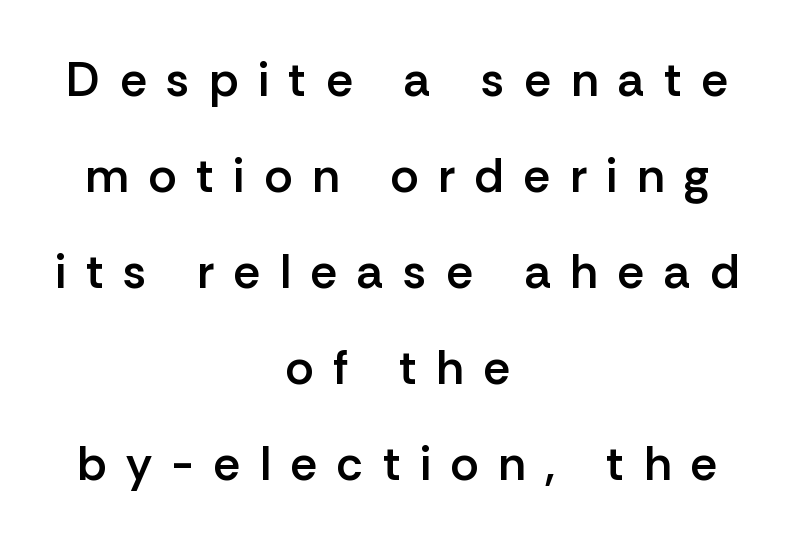
Q: Is the text bold? A: Semi-bold.
Q: Is the text italic (slanted)? A: No, it is upright.
Q: Is the typeface a serif or a sans-serif typeface? A: Sans-serif.
Q: Is the text underlined? A: No.
Q: How is the paragraph aligned? A: Centered.
Q: Is the spacing between letters normal or unusually wide? A: Unusually wide.
Q: Is the spacing between lines tight, normal or loose? A: Loose.
Q: Width (condensed, normal, or wide)? A: Normal.
Q: Stroke contrast? A: Low.
Q: x-height? A: Medium.
Q: Monospaced? A: No.
